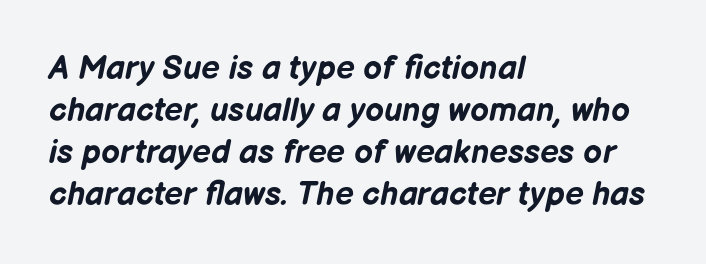
The image shows 33 px bold type, italic (leaning right); set left-aligned, normal line spacing (1.27x), normal letter spacing, not underlined; low stroke contrast and a medium x-height.
